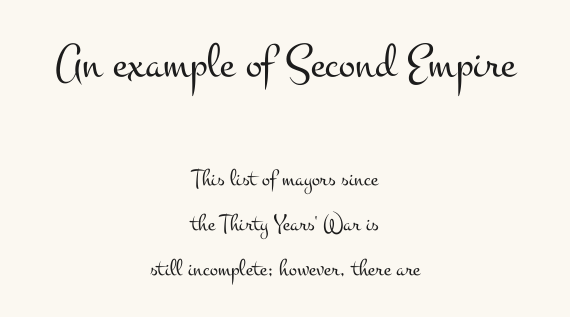
Q: Is the text bold? A: No.
Q: Is the text italic (slanted)? A: Yes.
Q: Is the text underlined? A: No.
Q: How is the paragraph aligned? A: Centered.
Q: Is the spacing between letters normal or unusually wide? A: Normal.
Q: Which block of text is set in a larger size, the first (top) or the second (bottom)? A: The first (top) one.
Q: Width (condensed, normal, or wide)? A: Wide.
Q: Stroke contrast? A: Medium.
Q: x-height? A: Small.
Q: Monospaced? A: No.
